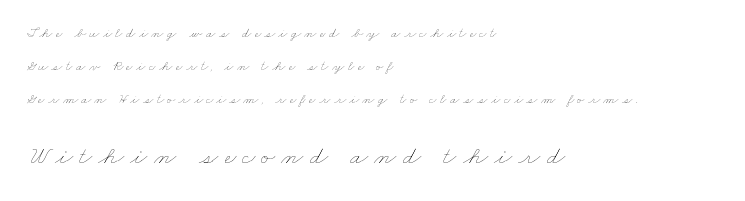
This sample trades compactness for vertical openness between lines. The rag falls on the right side of this text block. Here the glyphs are tracked loosely, breaking word shapes into spaced letters. The string is rendered with underlining switched off. Think standard paragraph weight, or any step lighter than that.
